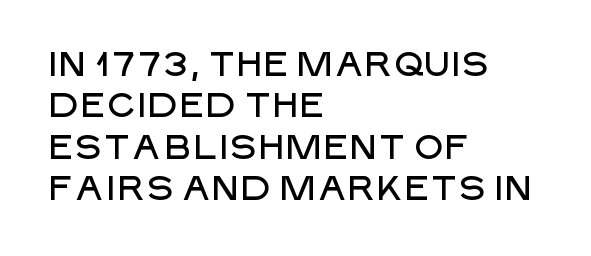
Q: Is the text italic (slanted)? A: No, it is upright.
Q: Is the typeface a serif or a sans-serif typeface? A: Sans-serif.
Q: Is the text underlined? A: No.
Q: How is the paragraph aligned? A: Left-aligned.
Q: Is the spacing between letters normal or unusually wide? A: Normal.
Q: Width (condensed, normal, or wide)? A: Normal.
Q: Stroke contrast? A: Low.
Q: x-height? A: Large.
Q: Monospaced? A: No.
